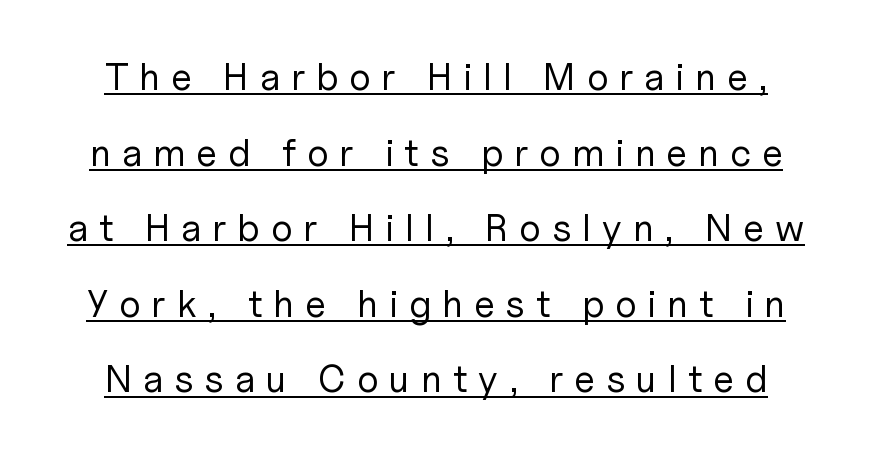
The image shows 38 px regular-weight sans-serif type, upright; set loose line spacing (1.99x), unusually wide letter spacing (+0.29 em), underlined; low stroke contrast and a medium x-height.
